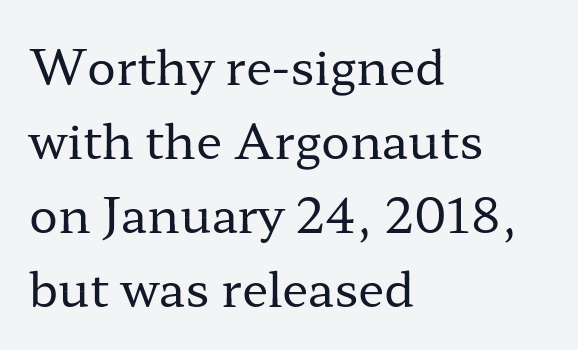
You could call the tracking neutral — neither tight nor loose. Horizontal bands of white between lines are of average thickness. Only glyphs here, with clear space below each row. Compared with a typical body face, this is equally light or lighter still.
